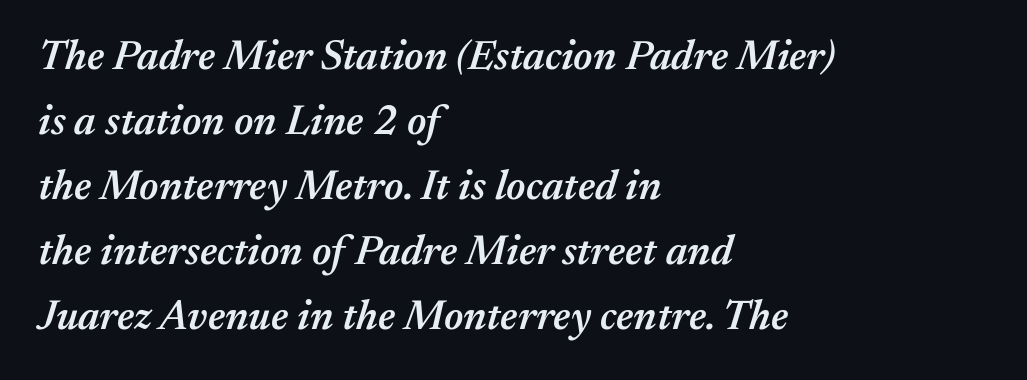
The image shows 42 px semibold type, italic (leaning right); set left-aligned, normal line spacing (1.55x), normal letter spacing, not underlined; medium stroke contrast and a medium x-height.
